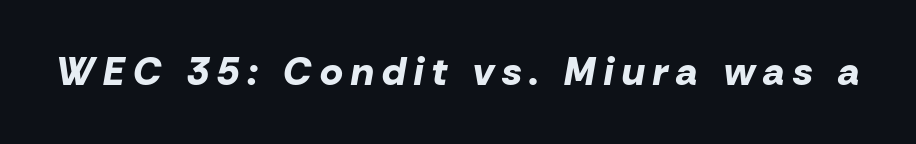
The image shows 39 px bold type, italic (leaning right); set unusually wide letter spacing (+0.22 em), not underlined; low stroke contrast and a medium x-height.
